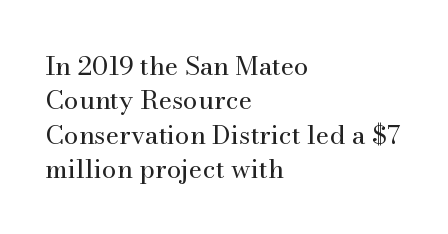
Leftover space on each line is placed entirely after the last word. Notice how the stems are strictly vertical — no italics here. The rendering uses a moderate line-height, typical for paragraphs. Underlining? Definitely not there. A light-to-regular cut is what we see here.
